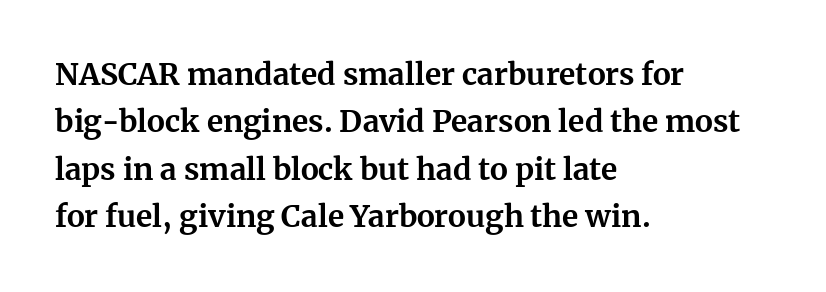
In terms of letterspacing, this is plain default setting. Is this a fixed-width face? No — the glyphs have proportional, varying widths. Every stem runs plumb, perpendicular to the baseline. Summary of weight: heavy, a full bold. Anything drawn beneath the words? Only blank space.
